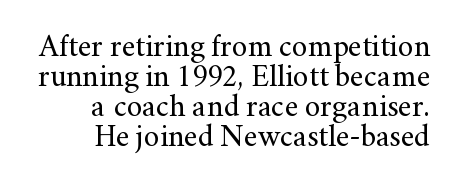
The image shows 31 px regular-weight serif type, upright; set tight line spacing (0.97x), normal letter spacing, not underlined; medium stroke contrast and a small x-height.
